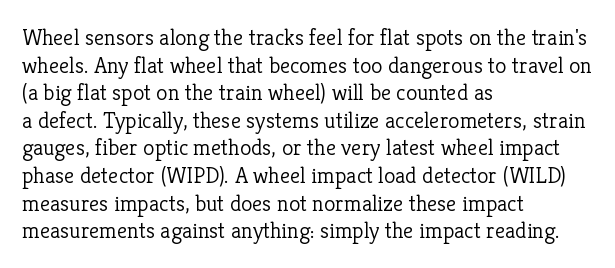
Q: Is the text bold? A: No.
Q: Is the text italic (slanted)? A: No, it is upright.
Q: Is the text underlined? A: No.
Q: How is the paragraph aligned? A: Left-aligned.
Q: Is the spacing between letters normal or unusually wide? A: Normal.
